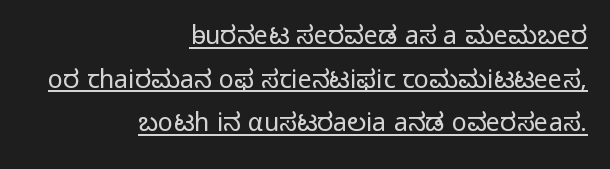
Is the block centered? No — it sits flush against the right margin. The letters stand straight up with perfectly vertical stems. Compared with undecorated copy, this sample adds a rule below the words. Each word holds together tightly as a unit, with standard inter-letter gaps.
